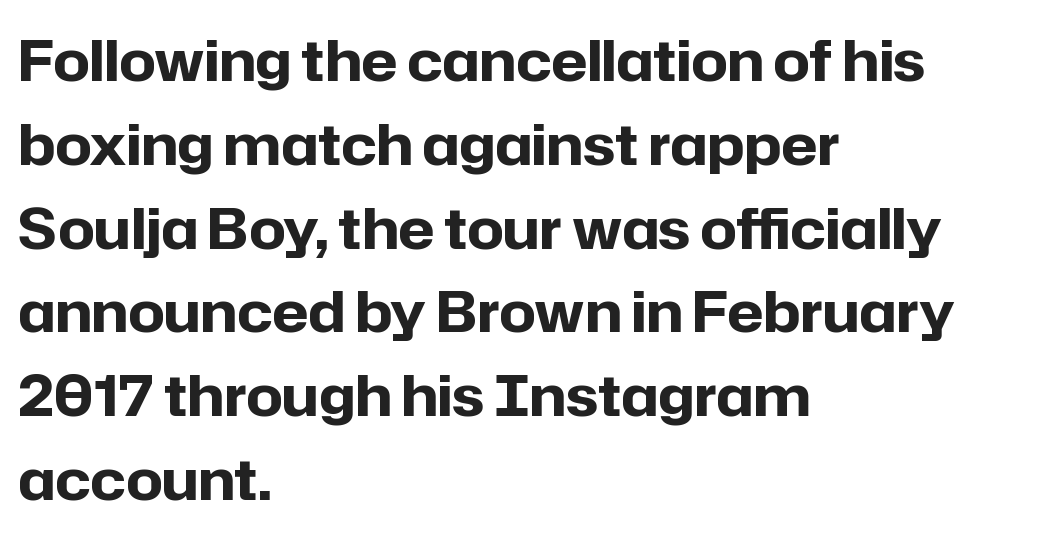
Q: Is the text bold? A: Yes.
Q: Is the text italic (slanted)? A: No, it is upright.
Q: Is the typeface a serif or a sans-serif typeface? A: Sans-serif.
Q: Is the text underlined? A: No.
Q: How is the paragraph aligned? A: Left-aligned.
Q: Is the spacing between letters normal or unusually wide? A: Normal.
Q: Is the spacing between lines tight, normal or loose? A: Normal.
Q: Width (condensed, normal, or wide)? A: Normal.
Q: Stroke contrast? A: Low.
Q: x-height? A: Medium.
Q: Monospaced? A: No.
